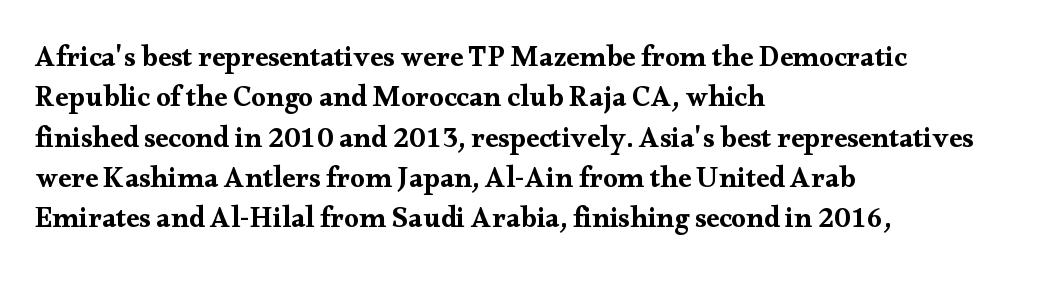
Q: Is the text italic (slanted)? A: No, it is upright.
Q: Is the typeface a serif or a sans-serif typeface? A: Serif.
Q: Is the text underlined? A: No.
Q: How is the paragraph aligned? A: Left-aligned.
Q: Is the spacing between letters normal or unusually wide? A: Normal.
Q: Is the spacing between lines tight, normal or loose? A: Normal.
Q: Width (condensed, normal, or wide)? A: Wide.
Q: Stroke contrast? A: Medium.
Q: x-height? A: Small.
Q: Monospaced? A: No.
